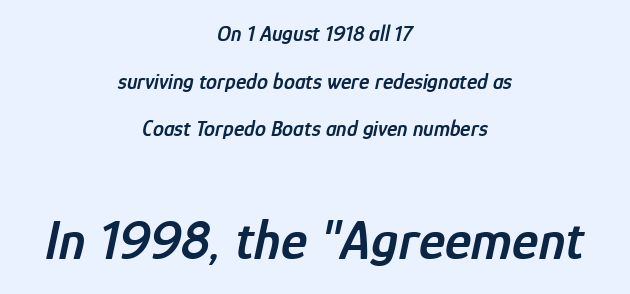
Q: Is the text bold? A: Semi-bold.
Q: Is the text italic (slanted)? A: Yes, it leans right by about 12 degrees.
Q: Is the text underlined? A: No.
Q: How is the paragraph aligned? A: Centered.
Q: Is the spacing between letters normal or unusually wide? A: Normal.
Q: Is the spacing between lines tight, normal or loose? A: Loose.
Q: Which block of text is set in a larger size, the first (top) or the second (bottom)? A: The second (bottom) one.
Q: Width (condensed, normal, or wide)? A: Condensed.
Q: Stroke contrast? A: Low.
Q: x-height? A: Medium.
Q: Monospaced? A: No.
